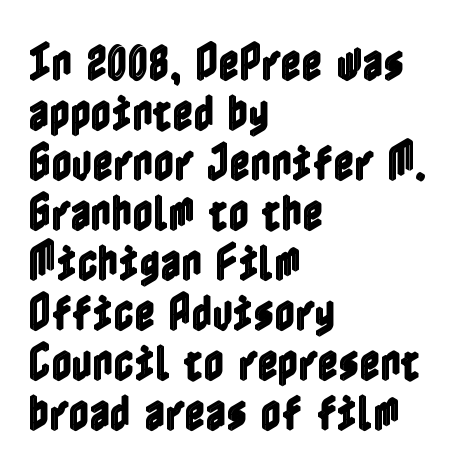
Q: Is the text italic (slanted)? A: No, it is upright.
Q: Is the text underlined? A: No.
Q: How is the paragraph aligned? A: Left-aligned.
Q: Is the spacing between letters normal or unusually wide? A: Normal.
Q: Is the spacing between lines tight, normal or loose? A: Normal.
Q: Width (condensed, normal, or wide)? A: Condensed.
Q: x-height? A: Medium.
